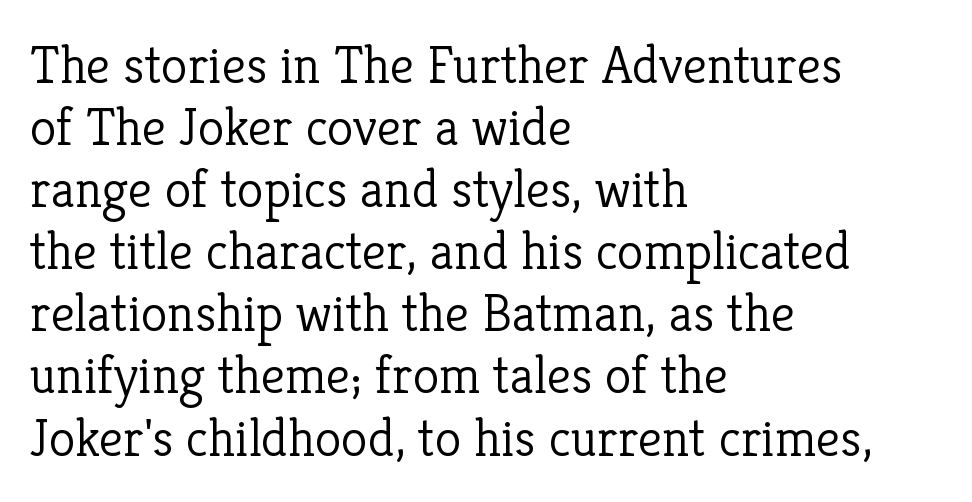
The image shows 54 px light serif type, upright; set left-aligned, tight line spacing (1.15x), normal letter spacing, not underlined; low stroke contrast and a medium x-height.
